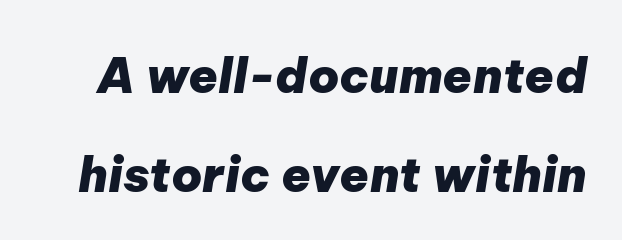
In terms of leading, this rendering errs on the spacious side. The face used here is proportionally spaced, like ordinary book or web type. Default kerning and tracking; the words read as compact shapes. If you drew a line through each stem, it would be angled. Rule under the text: the space is simply empty.
